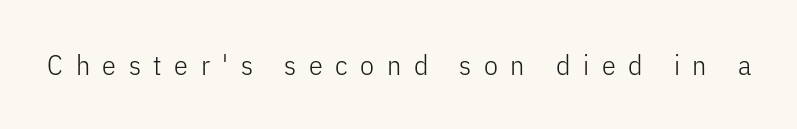
The image shows 28 px light, condensed sans-serif type, upright; set unusually wide letter spacing (+0.45 em), not underlined; low stroke contrast and a medium x-height.
